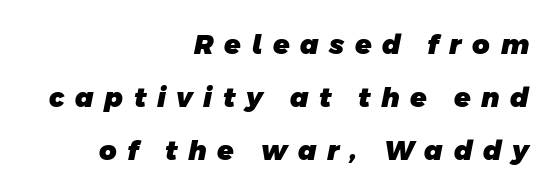
The image shows 27 px bold type; set right-aligned, loose line spacing (1.97x), unusually wide letter spacing (+0.39 em), not underlined.
